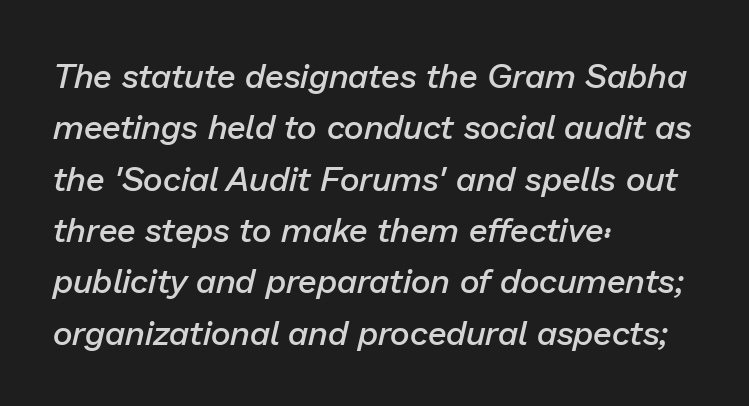
Q: Is the text bold? A: Semi-bold.
Q: Is the text italic (slanted)? A: Yes, it leans right by about 13 degrees.
Q: Is the text underlined? A: No.
Q: How is the paragraph aligned? A: Left-aligned.
Q: Is the spacing between letters normal or unusually wide? A: Normal.
Q: Is the spacing between lines tight, normal or loose? A: Normal.
Q: Width (condensed, normal, or wide)? A: Normal.
Q: Stroke contrast? A: Low.
Q: x-height? A: Medium.
Q: Monospaced? A: No.
